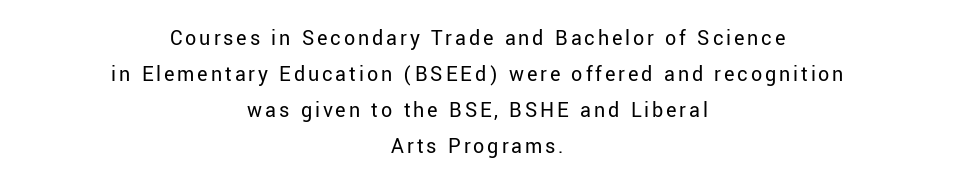
A centered setting, common on invitations and titles, is used for this passage. Italic? Not at all — the glyphs are vertical. Stems and bowls with no extra thickness — not bold. No word sits above an underline. Whoever set this chose a conventional vertical rhythm.
